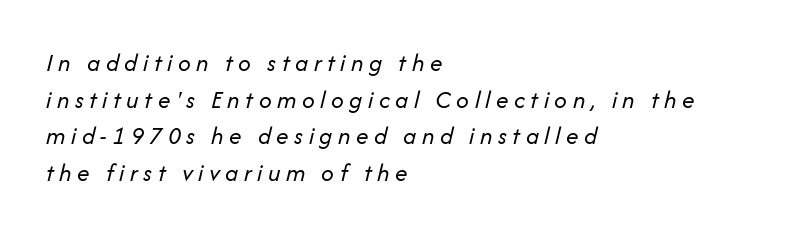
The image shows 25 px text type, italic (leaning right); set left-aligned, normal line spacing (1.47x), unusually wide letter spacing (+0.22 em), not underlined.
